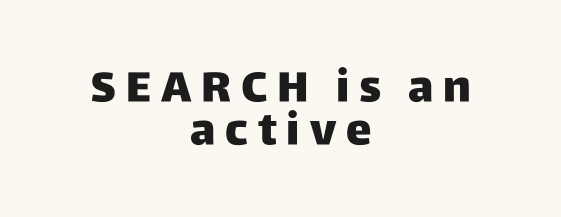
Each new line begins almost immediately beneath the previous one. The face used here is a sans, in the tradition of grotesques and geometrics. The passage shown is not underscored anywhere. Looks like regular typesetting: each glyph gets only the width it needs.
